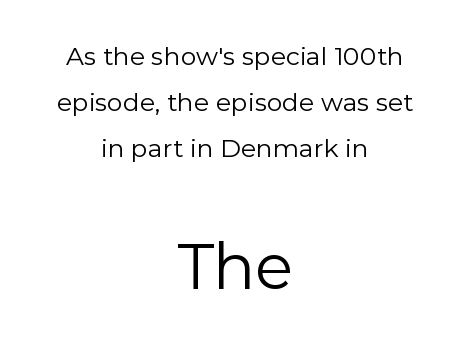
Posture: vertical. The rendering shows plain stroke endings on the letterforms — a sans-serif design. Each word holds together tightly as a unit, with standard inter-letter gaps. Whoever set this made the second block the dominant, larger element. This rendering features lettering with no underline. The passage shown is typed in a proportional face where columns would drift.
